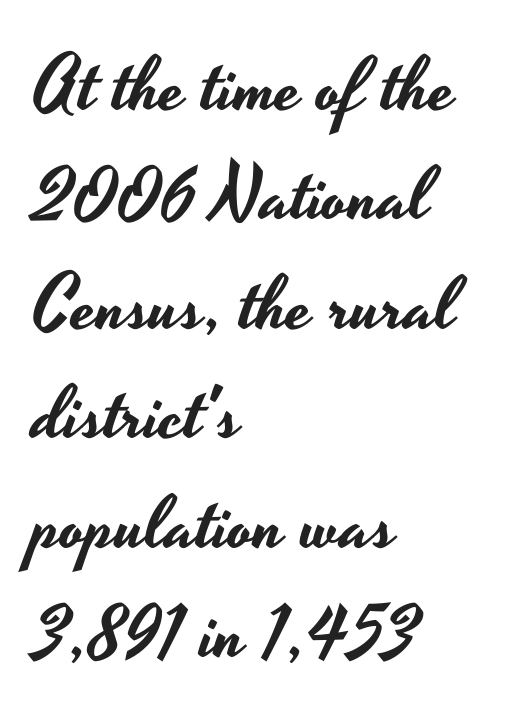
Q: Is the text italic (slanted)? A: Yes.
Q: Is the typeface a serif or a sans-serif typeface? A: Sans-serif.
Q: Is the text underlined? A: No.
Q: How is the paragraph aligned? A: Left-aligned.
Q: Is the spacing between letters normal or unusually wide? A: Normal.
Q: Is the spacing between lines tight, normal or loose? A: Normal.
Q: Width (condensed, normal, or wide)? A: Wide.
Q: Stroke contrast? A: Low.
Q: x-height? A: Small.
Q: Monospaced? A: No.
